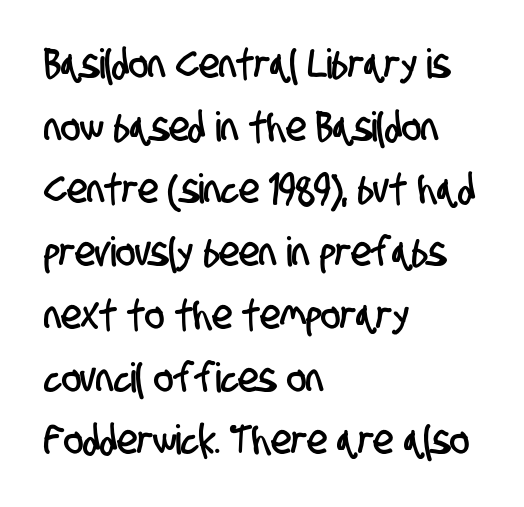
{"serif": "no", "width": "condensed", "stroke_contrast": "low", "x_height": "large", "monospaced": "no", "underline": "no", "align": "left", "line_spacing": "normal", "line_spacing_ratio": 1.53, "letter_spacing": "normal", "letter_spacing_em": 0.0, "glyph_px": 41}
